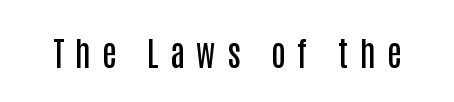
The image shows 33 px semibold, condensed sans-serif type, upright; set unusually wide letter spacing (+0.35 em), not underlined; low stroke contrast and a large x-height.
